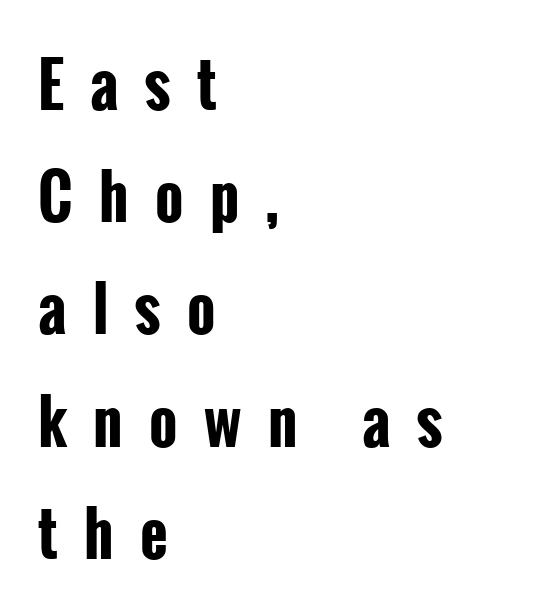
The image shows 60 px bold, condensed sans-serif type, upright; set left-aligned, line spacing 1.87x, unusually wide letter spacing (+0.44 em), not underlined; low stroke contrast and a medium x-height.
